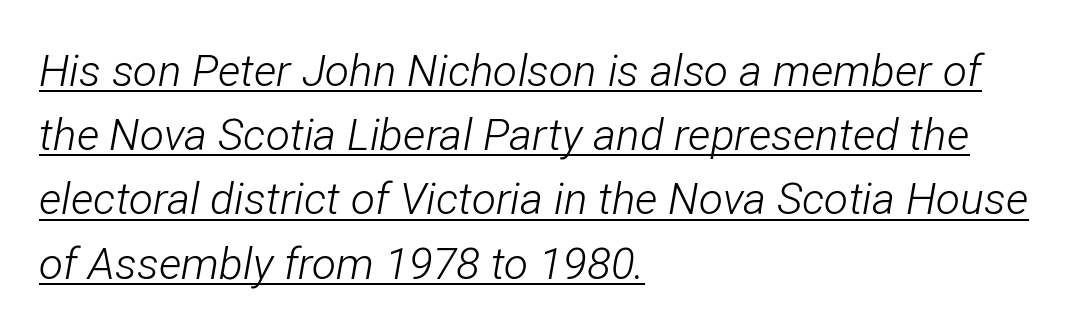
The image shows 44 px light, condensed type, italic (leaning right); set left-aligned, normal line spacing (1.46x), normal letter spacing, underlined; low stroke contrast and a medium x-height.
